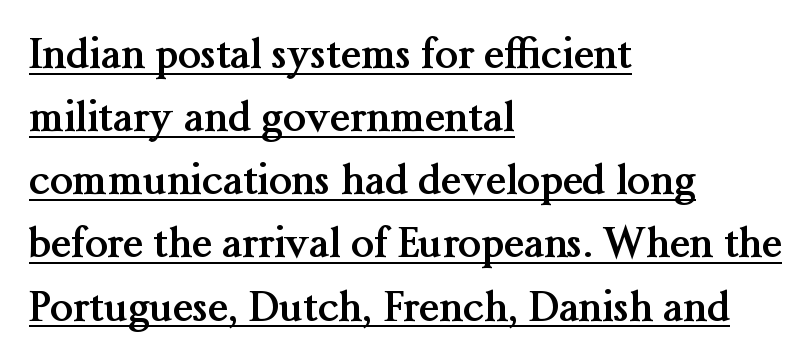
Q: Is the text bold? A: Yes.
Q: Is the text italic (slanted)? A: No, it is upright.
Q: Is the typeface a serif or a sans-serif typeface? A: Serif.
Q: Is the text underlined? A: Yes.
Q: How is the paragraph aligned? A: Left-aligned.
Q: Is the spacing between letters normal or unusually wide? A: Normal.
Q: Is the spacing between lines tight, normal or loose? A: Normal.
Q: Width (condensed, normal, or wide)? A: Normal.
Q: Stroke contrast? A: Medium.
Q: x-height? A: Medium.
Q: Monospaced? A: No.
